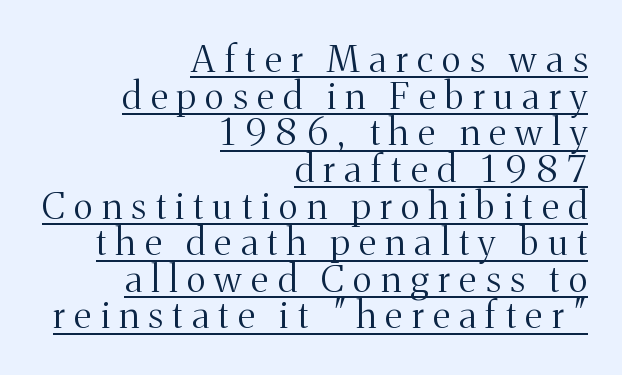
{"serif": "yes", "italic": "no", "bold": "no", "weight": "light", "width": "normal", "stroke_contrast": "medium", "x_height": "medium", "monospaced": "no", "underline": "yes", "align": "right", "line_spacing": "tight", "line_spacing_ratio": 0.99, "letter_spacing": "wide", "letter_spacing_em": 0.26, "glyph_px": 37}
